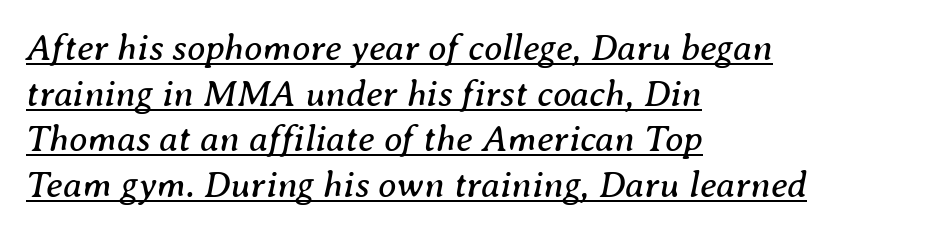
Q: Is the text bold? A: No.
Q: Is the text italic (slanted)? A: Yes, it leans right by about 8 degrees.
Q: Is the typeface a serif or a sans-serif typeface? A: Serif.
Q: Is the text underlined? A: Yes.
Q: How is the paragraph aligned? A: Left-aligned.
Q: Is the spacing between letters normal or unusually wide? A: Normal.
Q: Width (condensed, normal, or wide)? A: Normal.
Q: Stroke contrast? A: Medium.
Q: x-height? A: Medium.
Q: Monospaced? A: No.
